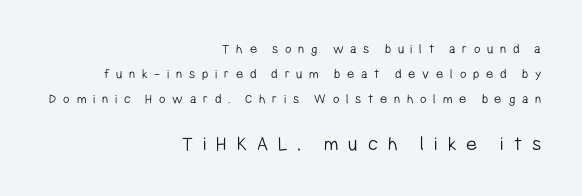
{"italic": "no", "bold": "no", "underline": "no", "align": "right", "line_spacing_ratio": 1.78, "letter_spacing": "wide", "letter_spacing_em": 0.48, "larger_block": "second", "size_ratio": 1.5, "glyph_px": 21}
